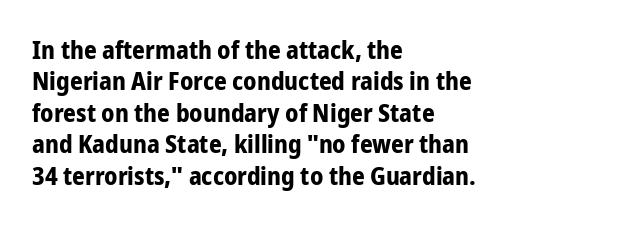
Q: Is the text bold? A: Yes.
Q: Is the text italic (slanted)? A: No, it is upright.
Q: Is the text underlined? A: No.
Q: How is the paragraph aligned? A: Left-aligned.
Q: Is the spacing between letters normal or unusually wide? A: Normal.
Q: Is the spacing between lines tight, normal or loose? A: Normal.
